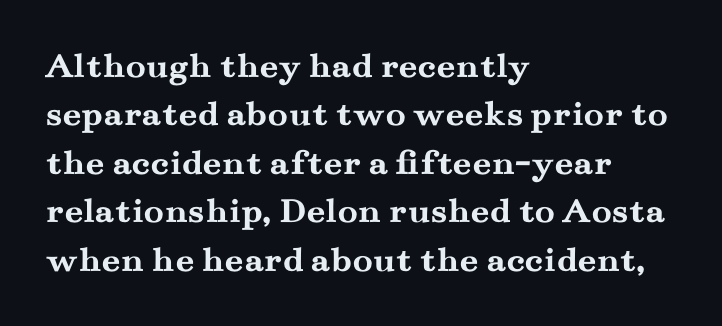
The image shows 37 px semibold, wide serif type, upright; set left-aligned, normal line spacing (1.31x), normal letter spacing, not underlined; medium stroke contrast and a small x-height.
